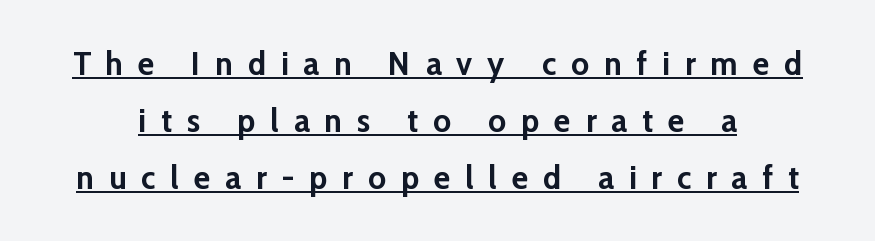
Q: Is the text bold? A: Yes.
Q: Is the text italic (slanted)? A: No, it is upright.
Q: Is the typeface a serif or a sans-serif typeface? A: Sans-serif.
Q: Is the text underlined? A: Yes.
Q: Is the spacing between letters normal or unusually wide? A: Unusually wide.
Q: Is the spacing between lines tight, normal or loose? A: Normal.
Q: Width (condensed, normal, or wide)? A: Normal.
Q: Stroke contrast? A: Low.
Q: x-height? A: Medium.
Q: Monospaced? A: No.
